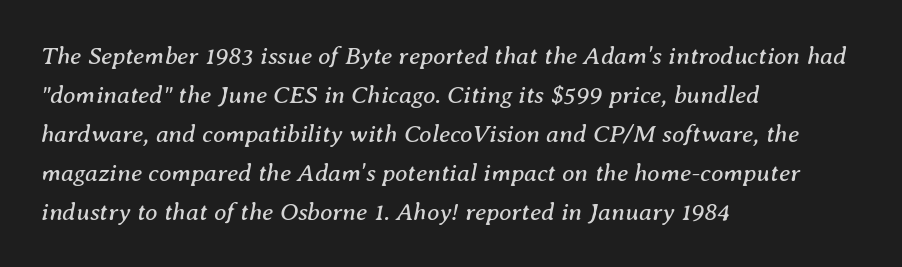
Q: Is the text bold? A: No.
Q: Is the text italic (slanted)? A: Yes, it leans right by about 8 degrees.
Q: Is the text underlined? A: No.
Q: How is the paragraph aligned? A: Left-aligned.
Q: Is the spacing between letters normal or unusually wide? A: Normal.
Q: Is the spacing between lines tight, normal or loose? A: Normal.
